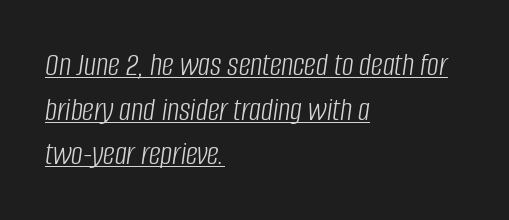
Character widths vary here, with narrow letters taking less room than wide ones. A student would call this left alignment; a typographer would say flush left, rag right. The face used here appears with an underline applied. Quick note: interline space is typical.
